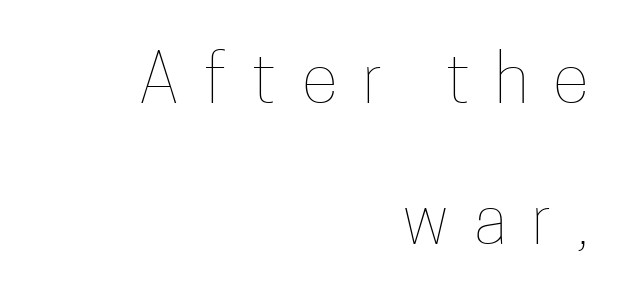
{"italic": "no", "bold": "no", "weight": "thin", "width": "condensed", "stroke_contrast": "low", "x_height": "medium", "monospaced": "no", "underline": "no", "align": "right", "line_spacing": "loose", "line_spacing_ratio": 2.11, "letter_spacing": "wide", "letter_spacing_em": 0.38, "glyph_px": 67}
